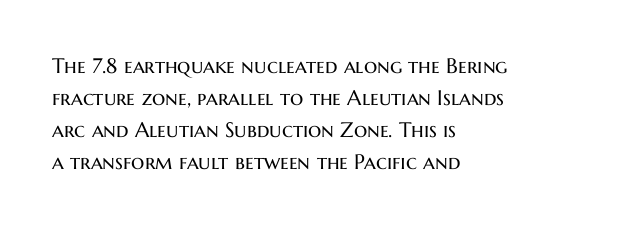
The image shows 21 px text type, upright; set left-aligned, normal line spacing (1.53x), normal letter spacing, not underlined.
